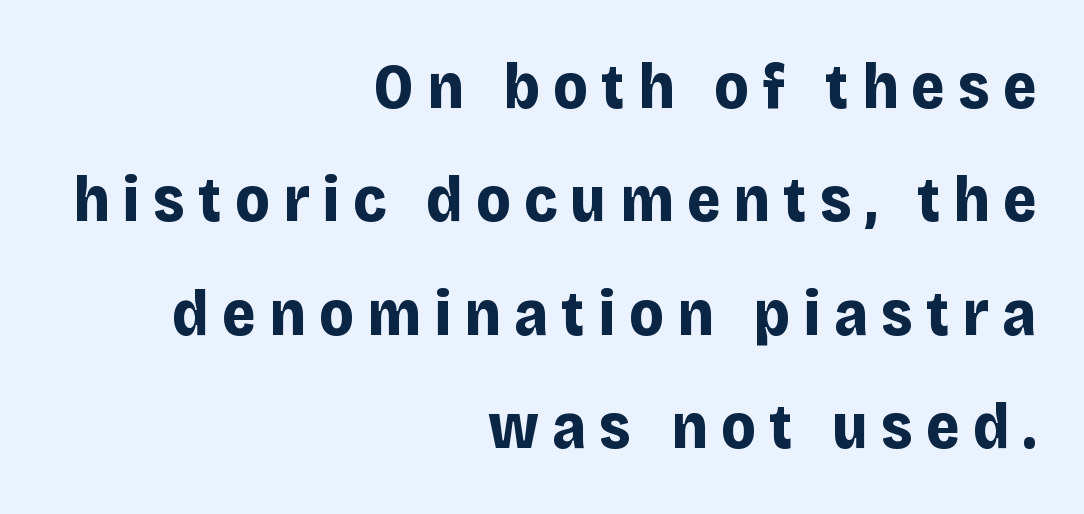
Reading down the block, your eye finds every line finishing at a fixed right position. Designer's note — italics off, roman on. Notice how thick the strokes are: this is what a full bold looks like. A typesetter would call this proportional, since set widths differ per character. The string is rendered with underlining switched off. What kind of face is this? One without serifs — a sans.
